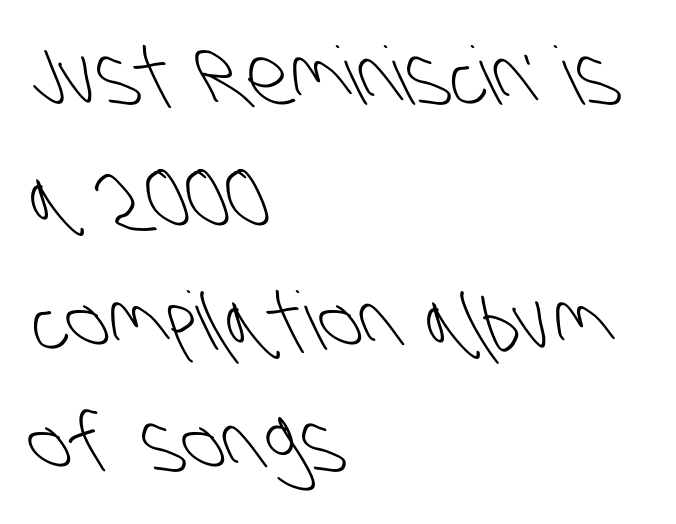
Note the varied advance widths — an 'i' is clearly narrower than an 'm'. The lines sit at an ordinary, default distance from one another. Are there feet on the stems? There aren't — it's a sans. Tracking value appears to be zero — textbook default spacing. Heaviness? Minimal to ordinary, like unemphasized prose.
